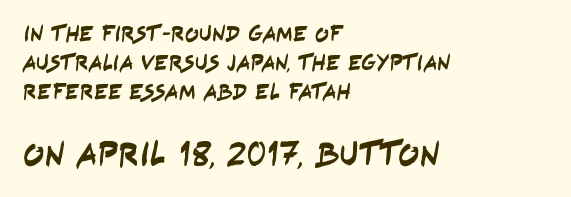
Q: Is the typeface a serif or a sans-serif typeface? A: Sans-serif.
Q: Is the text underlined? A: No.
Q: How is the paragraph aligned? A: Left-aligned.
Q: Is the spacing between letters normal or unusually wide? A: Normal.
Q: Is the spacing between lines tight, normal or loose? A: Normal.
Q: Which block of text is set in a larger size, the first (top) or the second (bottom)? A: The second (bottom) one.
Q: Width (condensed, normal, or wide)? A: Condensed.
Q: Stroke contrast? A: Low.
Q: x-height? A: Large.
Q: Monospaced? A: No.
